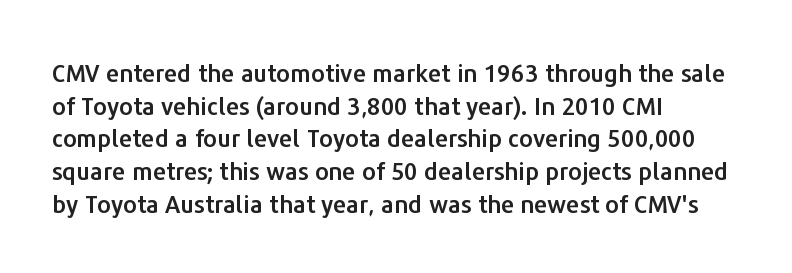
The image shows 24 px text type, upright; set left-aligned, normal line spacing (1.36x), normal letter spacing, not underlined.
